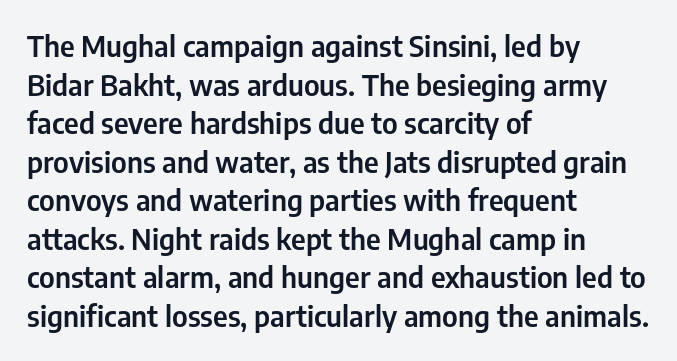
The image shows 29 px condensed sans-serif type, upright; set left-aligned, normal line spacing (1.33x), normal letter spacing, not underlined; low stroke contrast and a medium x-height.
